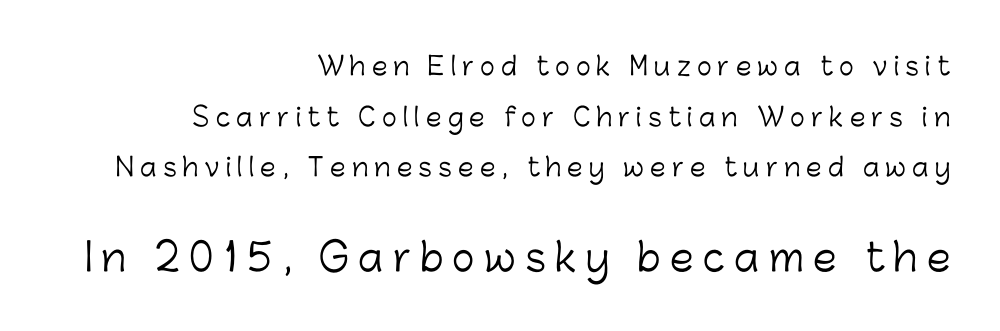
Q: Is the text bold? A: No.
Q: Is the text italic (slanted)? A: No, it is upright.
Q: Is the typeface a serif or a sans-serif typeface? A: Sans-serif.
Q: Is the text underlined? A: No.
Q: How is the paragraph aligned? A: Right-aligned.
Q: Is the spacing between letters normal or unusually wide? A: Unusually wide.
Q: Is the spacing between lines tight, normal or loose? A: Loose.
Q: Which block of text is set in a larger size, the first (top) or the second (bottom)? A: The second (bottom) one.
Q: Width (condensed, normal, or wide)? A: Normal.
Q: Stroke contrast? A: Low.
Q: x-height? A: Medium.
Q: Monospaced? A: No.
